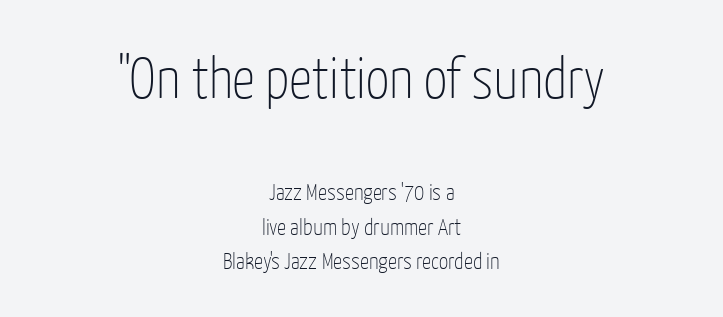
Q: Is the text bold? A: No.
Q: Is the text italic (slanted)? A: No, it is upright.
Q: Is the typeface a serif or a sans-serif typeface? A: Sans-serif.
Q: Is the text underlined? A: No.
Q: How is the paragraph aligned? A: Centered.
Q: Is the spacing between letters normal or unusually wide? A: Normal.
Q: Is the spacing between lines tight, normal or loose? A: Normal.
Q: Which block of text is set in a larger size, the first (top) or the second (bottom)? A: The first (top) one.
Q: Width (condensed, normal, or wide)? A: Condensed.
Q: Stroke contrast? A: Low.
Q: x-height? A: Medium.
Q: Monospaced? A: No.
